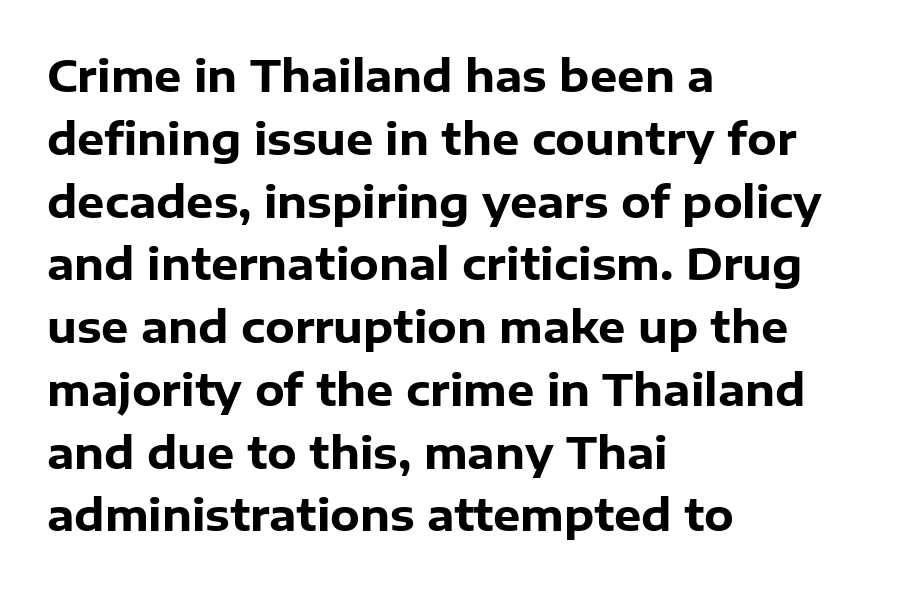
{"serif": "no", "italic": "no", "bold": "yes", "weight": "heavy", "width": "normal", "stroke_contrast": "low", "x_height": "medium", "monospaced": "no", "underline": "no", "align": "left", "line_spacing": "normal", "line_spacing_ratio": 1.46, "letter_spacing": "normal", "letter_spacing_em": 0.0, "glyph_px": 43}
